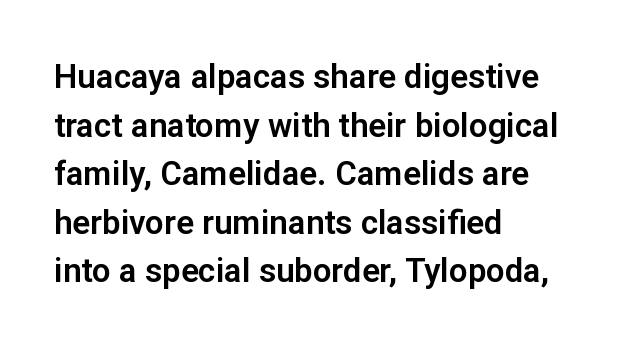
{"serif": "no", "italic": "no", "width": "normal", "stroke_contrast": "low", "x_height": "medium", "monospaced": "no", "underline": "no", "align": "left", "line_spacing": "normal", "line_spacing_ratio": 1.47, "letter_spacing": "normal", "letter_spacing_em": 0.0, "glyph_px": 33}
